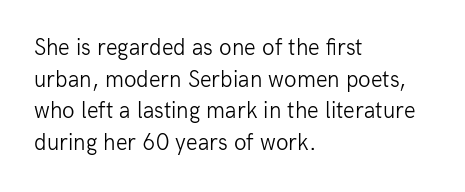
{"italic": "no", "bold": "no", "underline": "no", "align": "left", "line_spacing": "normal", "line_spacing_ratio": 1.38, "letter_spacing": "normal", "letter_spacing_em": 0.0, "glyph_px": 23}
